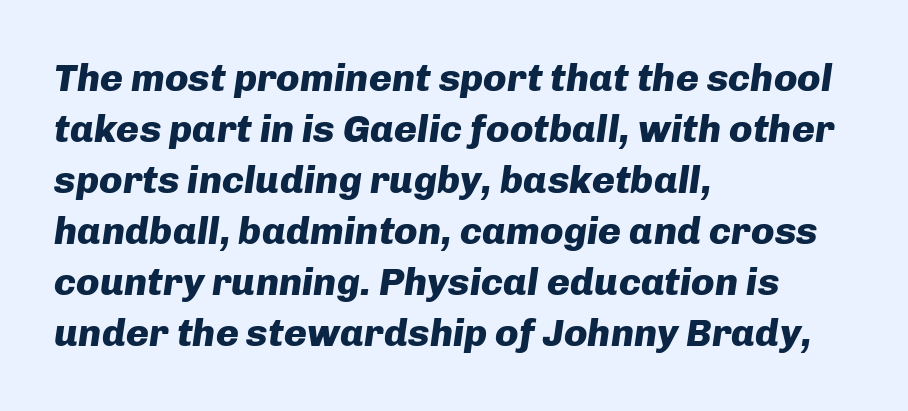
{"italic": "yes", "lean": "right", "slant_degrees": 8, "bold": "yes", "weight": "heavy", "width": "normal", "stroke_contrast": "low", "x_height": "medium", "monospaced": "no", "underline": "no", "align": "left", "line_spacing": "normal", "line_spacing_ratio": 1.31, "letter_spacing": "normal", "letter_spacing_em": 0.0, "glyph_px": 39}
